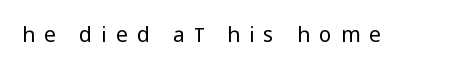
The image shows 21 px text type, upright; set unusually wide letter spacing (+0.43 em), not underlined.
